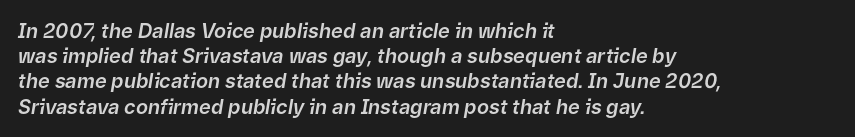
Glance below the letters and you will spot only blank space. The line-height multiplier appears to be the usual default. In terms of letterspacing, this is plain default setting. Horizontally, the lines are justified to the leading edge only. You can tell it's italic because the verticals aren't actually vertical.
